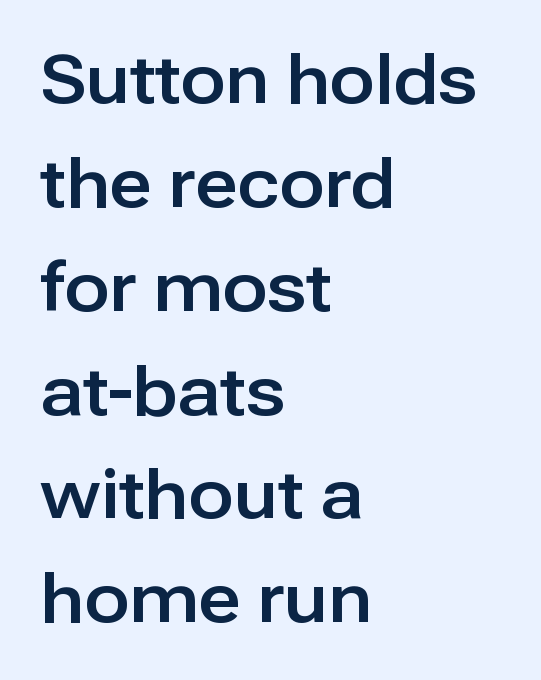
These lines are rendered in a variable-pitch font. Notice how descenders clear the ascenders below comfortably — that's standard leading. Check the space under the baseline: it is left empty. This is the regular roman posture of the typeface. Nobody touched the tracking dial on this one.
